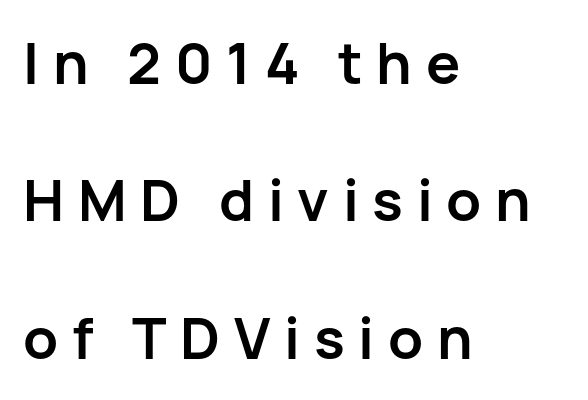
{"serif": "no", "italic": "no", "bold": "yes", "weight": "semibold", "width": "normal", "stroke_contrast": "low", "x_height": "medium", "monospaced": "no", "underline": "no", "align": "left", "line_spacing": "loose", "line_spacing_ratio": 2.41, "letter_spacing": "wide", "letter_spacing_em": 0.24, "glyph_px": 57}
